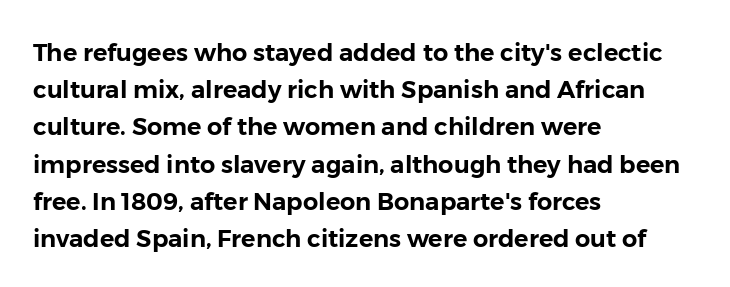
The image shows 24 px text type, upright; set left-aligned, normal line spacing (1.55x), normal letter spacing, not underlined.
